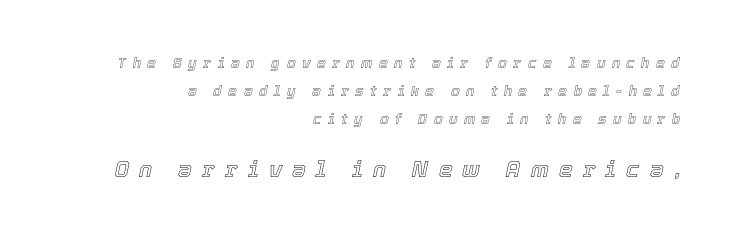
Q: Is the text italic (slanted)? A: Yes, it leans right by about 12 degrees.
Q: Is the text underlined? A: No.
Q: How is the paragraph aligned? A: Right-aligned.
Q: Is the spacing between letters normal or unusually wide? A: Unusually wide.
Q: Is the spacing between lines tight, normal or loose? A: Loose.
Q: Which block of text is set in a larger size, the first (top) or the second (bottom)? A: The second (bottom) one.
